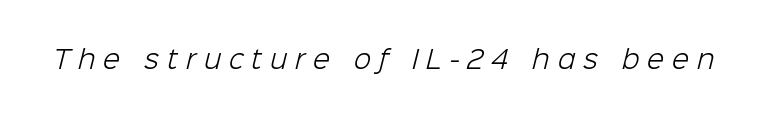
{"bold": "no", "underline": "no", "letter_spacing": "wide", "letter_spacing_em": 0.32, "glyph_px": 25}
